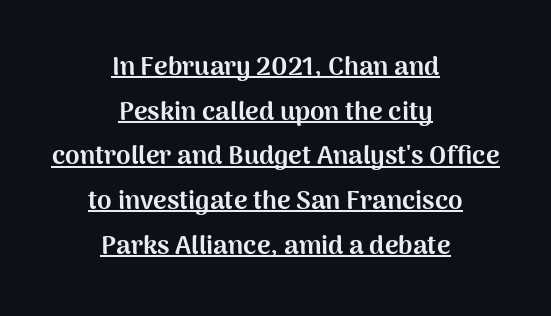
{"italic": "no", "bold": "yes", "underline": "yes", "align": "center", "line_spacing_ratio": 1.72, "letter_spacing": "normal", "letter_spacing_em": 0.0, "glyph_px": 26}
